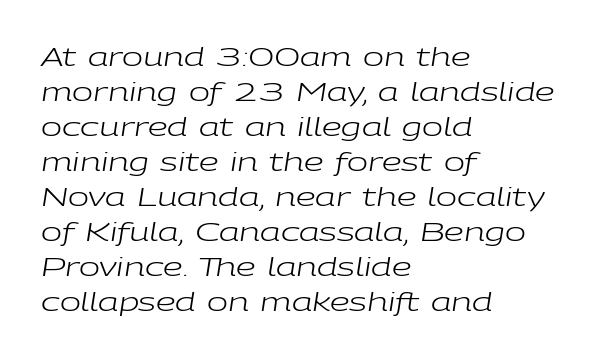
{"italic": "yes", "lean": "right", "slant_degrees": 9, "bold": "no", "underline": "no", "align": "left", "line_spacing": "normal", "line_spacing_ratio": 1.4, "letter_spacing": "normal", "letter_spacing_em": 0.0, "glyph_px": 25}
